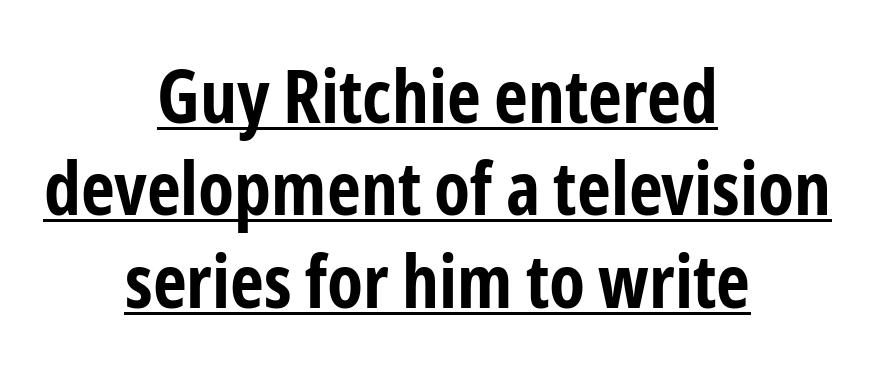
Weight check: bold — yes, fully. Like a heading marked for emphasis, these lines bear an underscore. Character widths vary here, with narrow letters taking less room than wide ones. Upright lettering throughout. The text was rendered using a sans face with plain stroke endings.
